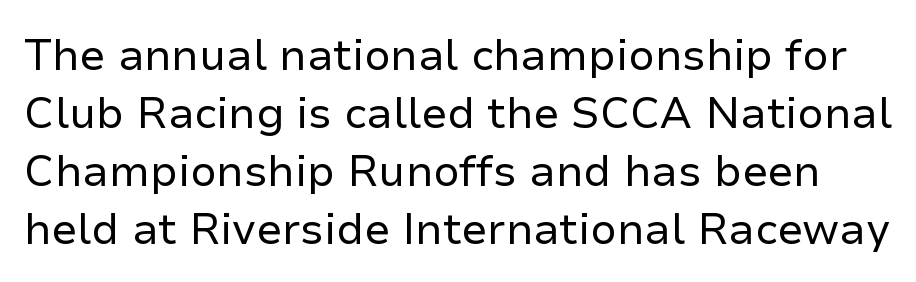
{"serif": "no", "italic": "no", "bold": "no", "weight": "regular", "width": "normal", "stroke_contrast": "low", "x_height": "medium", "monospaced": "no", "underline": "no", "line_spacing": "normal", "line_spacing_ratio": 1.35, "letter_spacing": "normal", "letter_spacing_em": 0.0, "glyph_px": 43}
